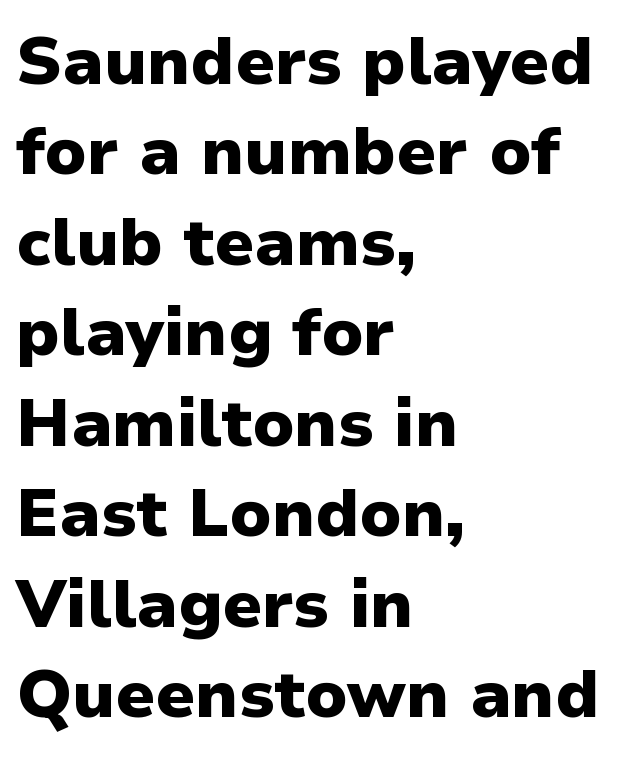
Q: Is the text bold? A: Yes.
Q: Is the text italic (slanted)? A: No, it is upright.
Q: Is the typeface a serif or a sans-serif typeface? A: Sans-serif.
Q: Is the text underlined? A: No.
Q: How is the paragraph aligned? A: Left-aligned.
Q: Is the spacing between letters normal or unusually wide? A: Normal.
Q: Is the spacing between lines tight, normal or loose? A: Normal.
Q: Width (condensed, normal, or wide)? A: Normal.
Q: Stroke contrast? A: Low.
Q: x-height? A: Medium.
Q: Monospaced? A: No.
